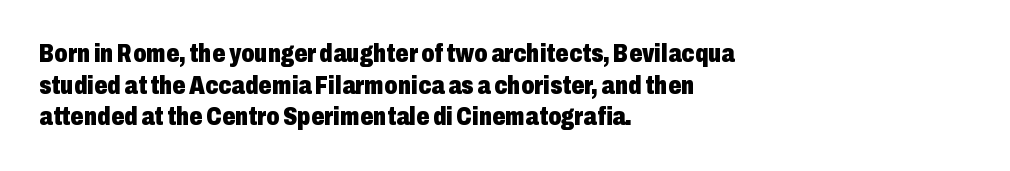
{"italic": "no", "bold": "yes", "underline": "no", "align": "left", "line_spacing_ratio": 1.22, "letter_spacing": "normal", "letter_spacing_em": 0.0, "glyph_px": 26}
